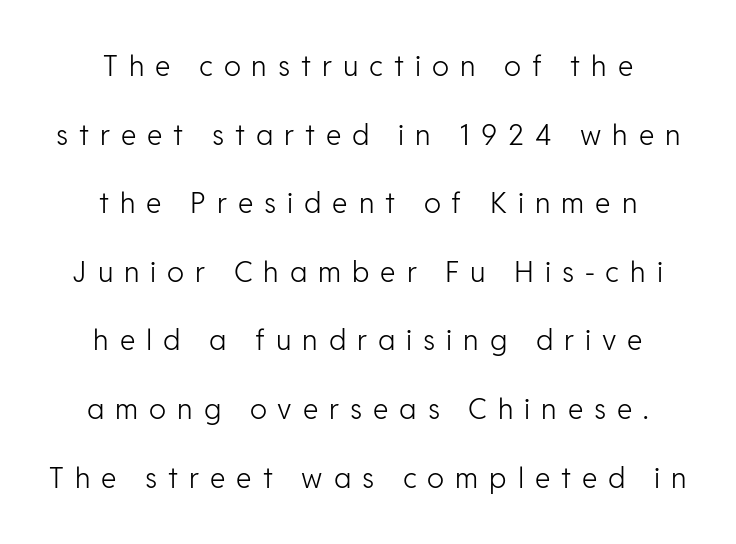
The words here are not underlined. Reading down the column, the eye jumps a long way to each next line. Think standard paragraph weight, or any step lighter than that. Inter-character spacing is expanded well beyond the font's built-in metrics. Every stem runs plumb, perpendicular to the baseline.
